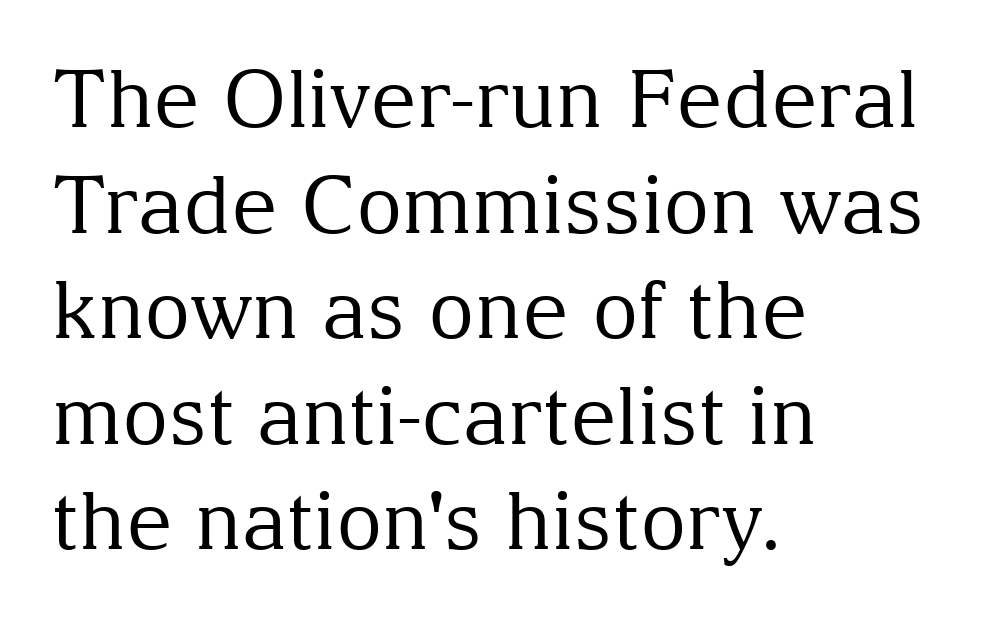
Q: Is the text bold? A: No.
Q: Is the text italic (slanted)? A: No, it is upright.
Q: Is the typeface a serif or a sans-serif typeface? A: Serif.
Q: Is the text underlined? A: No.
Q: How is the paragraph aligned? A: Left-aligned.
Q: Is the spacing between letters normal or unusually wide? A: Normal.
Q: Is the spacing between lines tight, normal or loose? A: Normal.
Q: Width (condensed, normal, or wide)? A: Normal.
Q: Stroke contrast? A: Medium.
Q: x-height? A: Medium.
Q: Monospaced? A: No.
